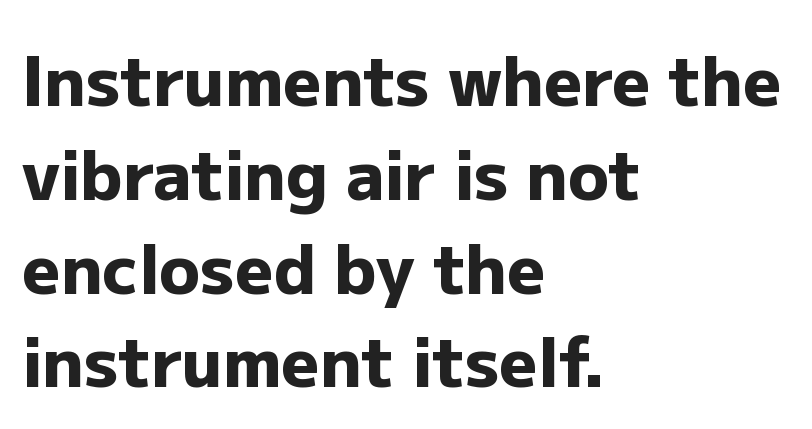
{"serif": "no", "italic": "no", "bold": "yes", "weight": "heavy", "width": "normal", "stroke_contrast": "low", "x_height": "medium", "monospaced": "no", "underline": "no", "align": "left", "line_spacing": "normal", "line_spacing_ratio": 1.4, "letter_spacing": "normal", "letter_spacing_em": 0.0, "glyph_px": 67}
